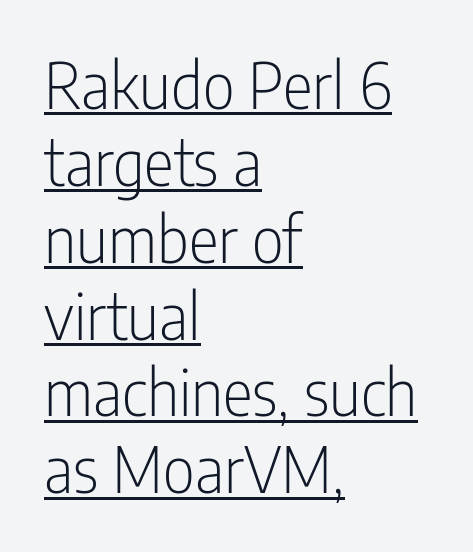
Q: Is the text bold? A: No.
Q: Is the text italic (slanted)? A: No, it is upright.
Q: Is the typeface a serif or a sans-serif typeface? A: Sans-serif.
Q: Is the text underlined? A: Yes.
Q: How is the paragraph aligned? A: Left-aligned.
Q: Is the spacing between letters normal or unusually wide? A: Normal.
Q: Width (condensed, normal, or wide)? A: Condensed.
Q: Stroke contrast? A: Low.
Q: x-height? A: Medium.
Q: Monospaced? A: No.
